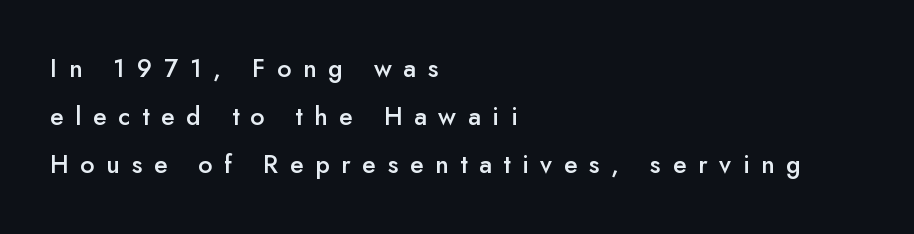
Q: Is the text bold? A: Semi-bold.
Q: Is the text italic (slanted)? A: No, it is upright.
Q: Is the text underlined? A: No.
Q: How is the paragraph aligned? A: Left-aligned.
Q: Is the spacing between letters normal or unusually wide? A: Unusually wide.
Q: Is the spacing between lines tight, normal or loose? A: Loose.
